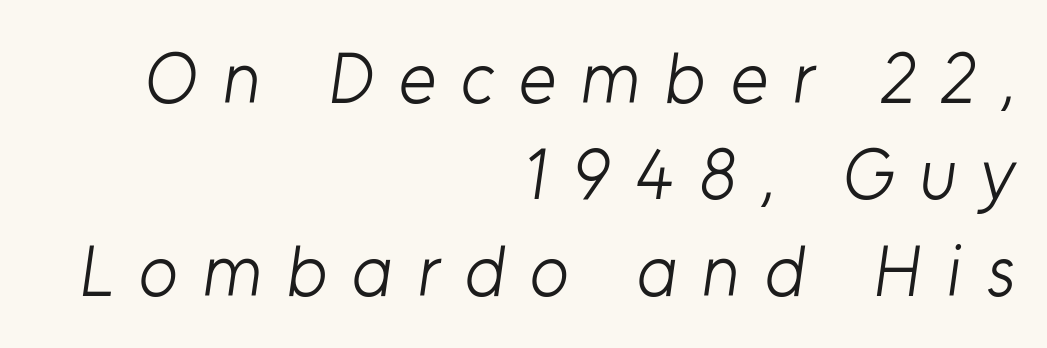
Q: Is the text bold? A: No.
Q: Is the typeface a serif or a sans-serif typeface? A: Sans-serif.
Q: Is the text underlined? A: No.
Q: How is the paragraph aligned? A: Right-aligned.
Q: Is the spacing between letters normal or unusually wide? A: Unusually wide.
Q: Is the spacing between lines tight, normal or loose? A: Normal.
Q: Width (condensed, normal, or wide)? A: Normal.
Q: Stroke contrast? A: Low.
Q: x-height? A: Medium.
Q: Monospaced? A: No.
